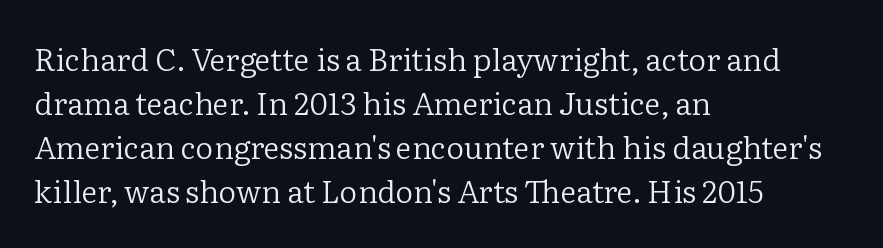
The image shows 31 px regular-weight serif type, upright; set left-aligned, normal line spacing (1.42x), normal letter spacing, not underlined; low stroke contrast and a medium x-height.
